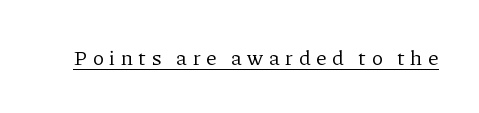
The image shows 21 px text type, upright; set unusually wide letter spacing (+0.27 em), underlined.
